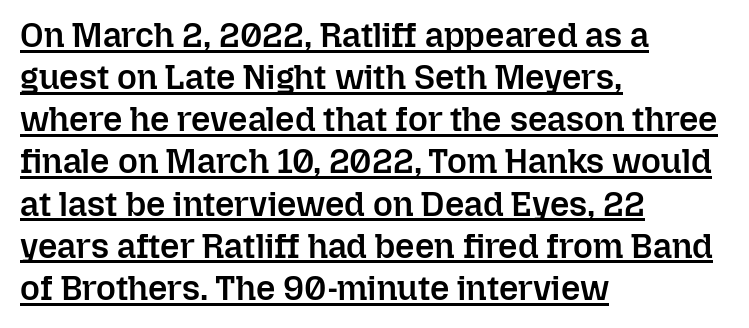
The image shows 34 px semibold type, upright; set left-aligned, line spacing 1.24x, normal letter spacing, underlined; low stroke contrast and a medium x-height.
